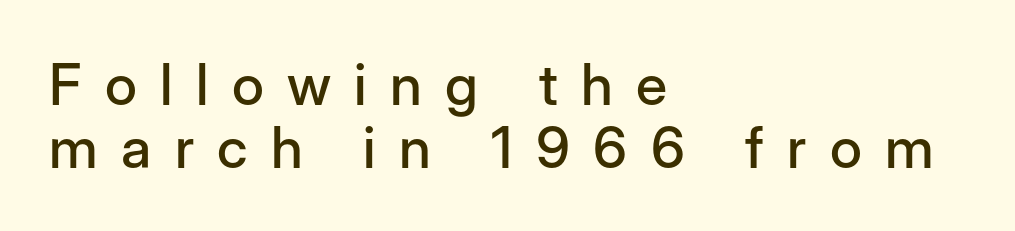
{"serif": "no", "italic": "no", "width": "normal", "stroke_contrast": "low", "x_height": "medium", "monospaced": "no", "underline": "no", "align": "left", "line_spacing": "tight", "line_spacing_ratio": 1.1, "letter_spacing": "wide", "letter_spacing_em": 0.41, "glyph_px": 57}
